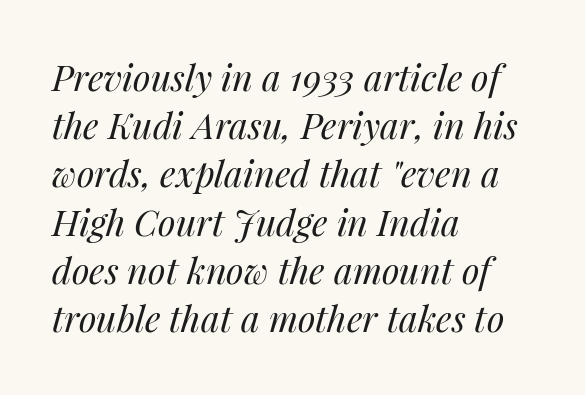
The gap between lines stays unmarked. A normal amount of white space separates one row of letters from the next. In CSS terms this would be text-align: left. Quick note: italic.
